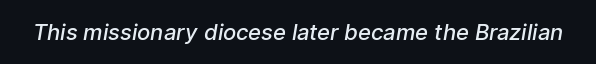
{"bold": "semi", "underline": "no", "letter_spacing": "normal", "letter_spacing_em": 0.0, "glyph_px": 22}
